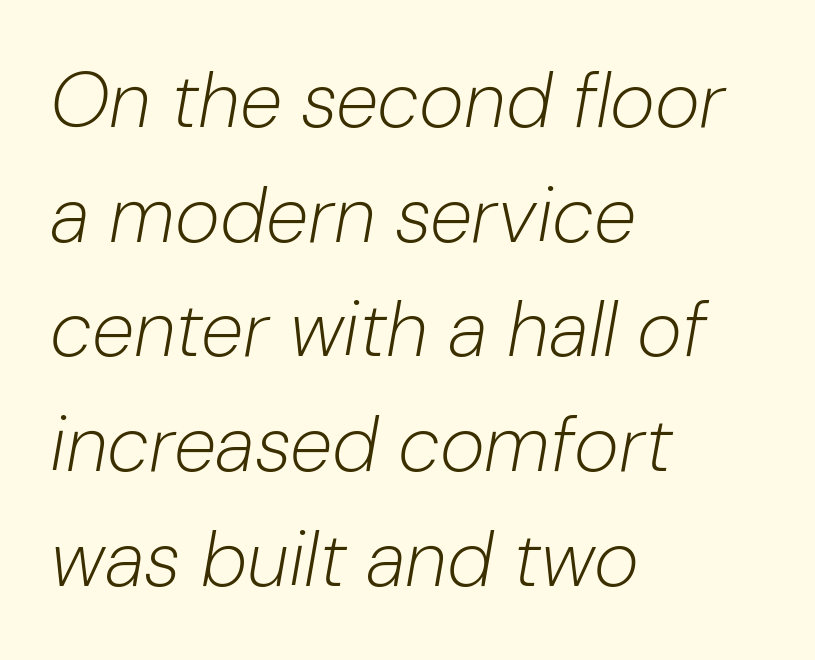
{"italic": "yes", "lean": "right", "slant_degrees": 10, "bold": "no", "weight": "light", "width": "normal", "stroke_contrast": "low", "x_height": "medium", "monospaced": "no", "underline": "no", "align": "left", "line_spacing": "normal", "line_spacing_ratio": 1.49, "letter_spacing": "normal", "letter_spacing_em": 0.0, "glyph_px": 77}
